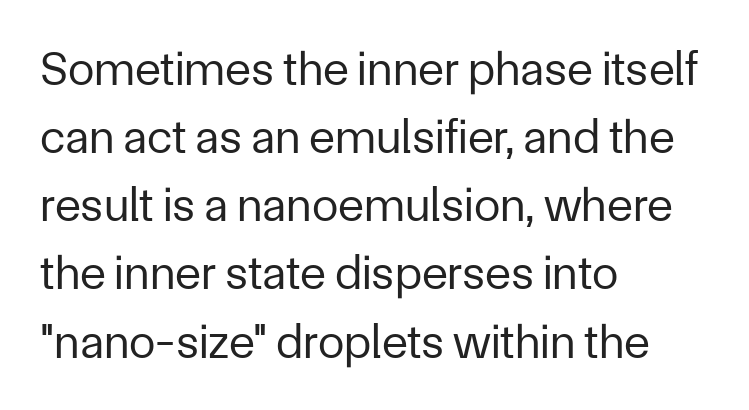
Looks like regular typesetting: each glyph gets only the width it needs. The designer left line spacing at the default. This sample uses a sans-serif face. Letter spacing: default.
